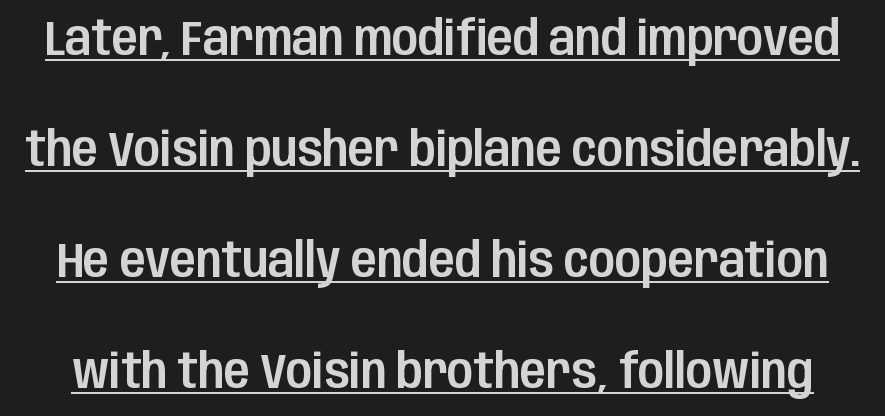
Q: Is the text italic (slanted)? A: No, it is upright.
Q: Is the typeface a serif or a sans-serif typeface? A: Sans-serif.
Q: Is the text underlined? A: Yes.
Q: Is the spacing between letters normal or unusually wide? A: Normal.
Q: Is the spacing between lines tight, normal or loose? A: Loose.
Q: Width (condensed, normal, or wide)? A: Condensed.
Q: Stroke contrast? A: Low.
Q: x-height? A: Large.
Q: Monospaced? A: No.
